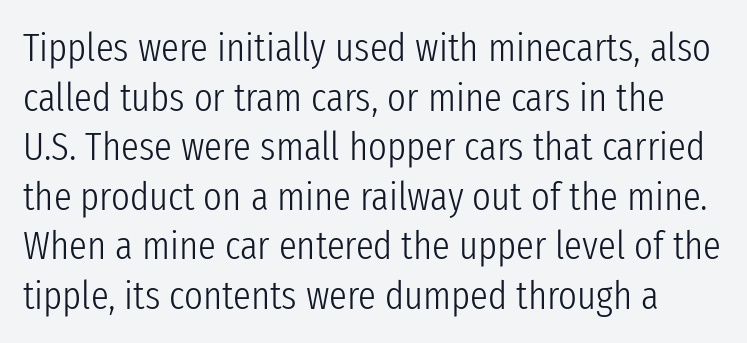
The image shows 40 px light, condensed sans-serif type, upright; set line spacing 1.24x, normal letter spacing, not underlined; low stroke contrast and a medium x-height.
